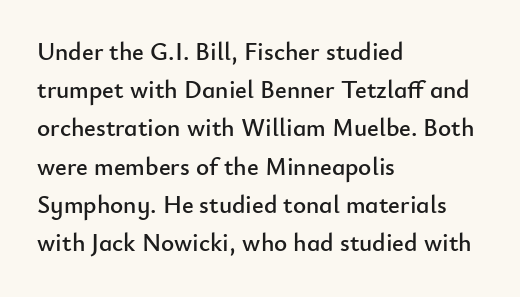
{"italic": "no", "underline": "no", "align": "left", "line_spacing": "normal", "line_spacing_ratio": 1.53, "letter_spacing": "normal", "letter_spacing_em": 0.0, "glyph_px": 25}
